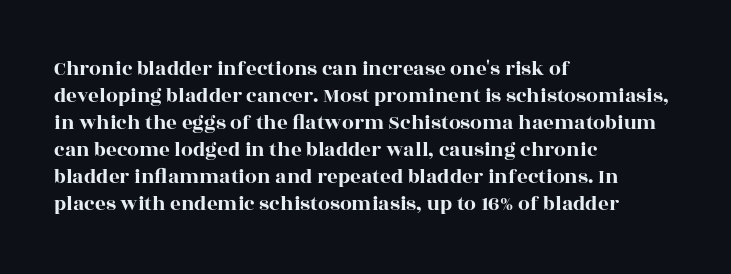
Q: Is the text italic (slanted)? A: No, it is upright.
Q: Is the text underlined? A: No.
Q: How is the paragraph aligned? A: Left-aligned.
Q: Is the spacing between letters normal or unusually wide? A: Normal.
Q: Is the spacing between lines tight, normal or loose? A: Normal.
